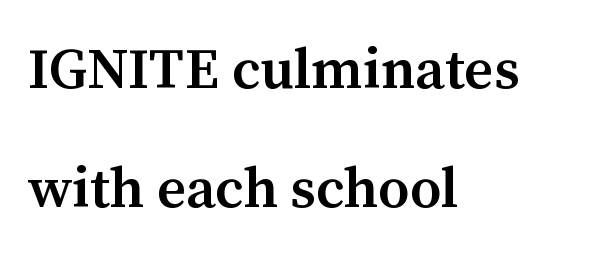
Typographic density is moderately raised because the face is semibold. In CSS terms this would be text-align: left. Every character sits straight up, as roman type does. Nobody touched the tracking dial on this one. Observe the serifs anchoring each vertical stroke in this sample.
